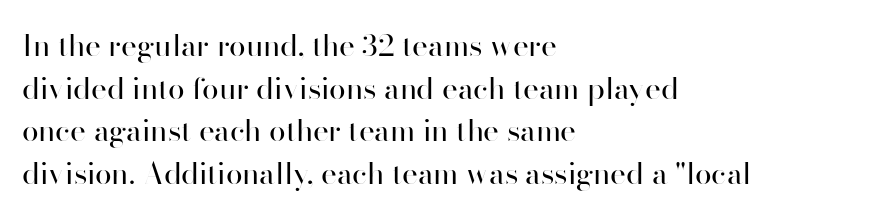
Spacing verdict: proportional, widths tailored to each character. Where is the straight margin? On the left. No extra tracking has been applied to these lines. Heaviness? Minimal to ordinary, like unemphasized prose. The designer went with a sans here, leaving each stem footless.
